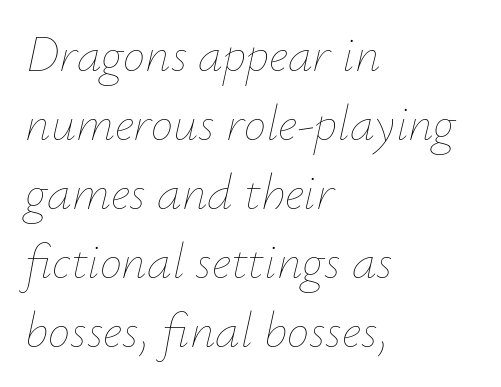
{"italic": "yes", "lean": "right", "slant_degrees": 12, "bold": "no", "weight": "thin", "width": "normal", "stroke_contrast": "low", "x_height": "small", "monospaced": "no", "underline": "no", "align": "left", "line_spacing": "normal", "line_spacing_ratio": 1.38, "letter_spacing": "normal", "letter_spacing_em": 0.0, "glyph_px": 50}
